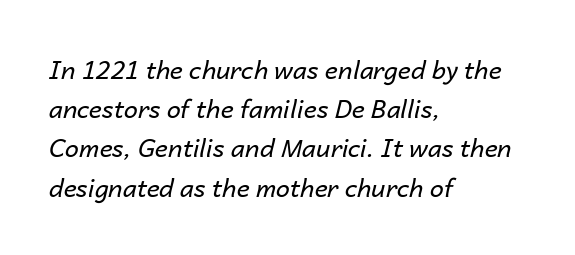
Q: Is the text bold? A: No.
Q: Is the text italic (slanted)? A: Yes, it leans right by about 14 degrees.
Q: Is the text underlined? A: No.
Q: How is the paragraph aligned? A: Left-aligned.
Q: Is the spacing between letters normal or unusually wide? A: Normal.
Q: Is the spacing between lines tight, normal or loose? A: Normal.
